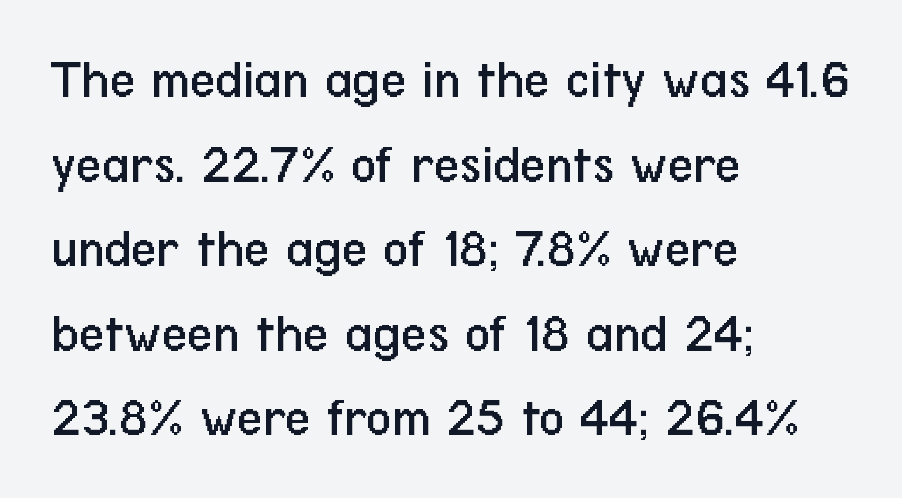
{"serif": "no", "italic": "no", "bold": "no", "weight": "regular", "width": "condensed", "stroke_contrast": "low", "x_height": "medium", "monospaced": "no", "underline": "no", "align": "left", "line_spacing": "normal", "line_spacing_ratio": 1.51, "letter_spacing": "normal", "letter_spacing_em": 0.0, "glyph_px": 56}
